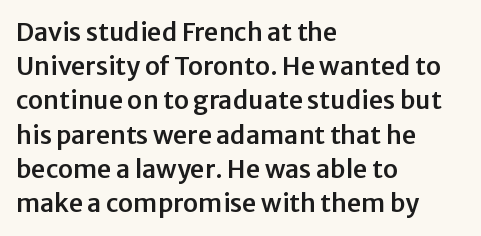
The image shows 25 px text type, upright; set left-aligned, normal line spacing (1.37x), normal letter spacing, not underlined.
